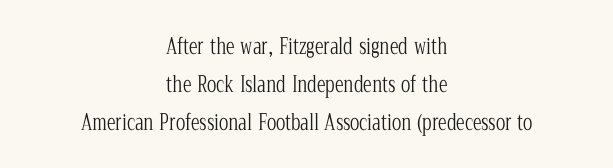
{"italic": "no", "bold": "no", "underline": "no", "align": "center", "line_spacing_ratio": 1.72, "letter_spacing": "normal", "letter_spacing_em": 0.0, "glyph_px": 22}
